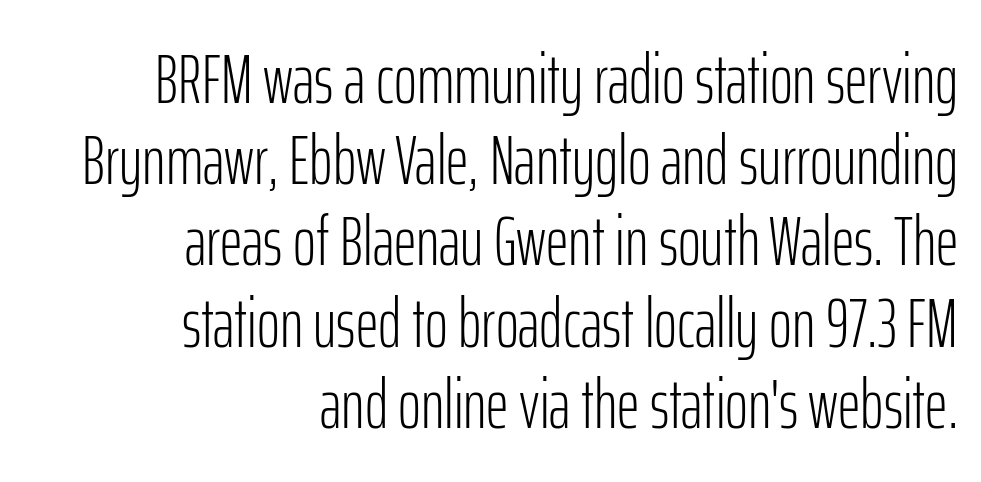
{"serif": "no", "italic": "no", "bold": "no", "weight": "light", "width": "condensed", "stroke_contrast": "low", "x_height": "medium", "monospaced": "no", "underline": "no", "align": "right", "line_spacing_ratio": 1.16, "letter_spacing": "normal", "letter_spacing_em": 0.0, "glyph_px": 70}
